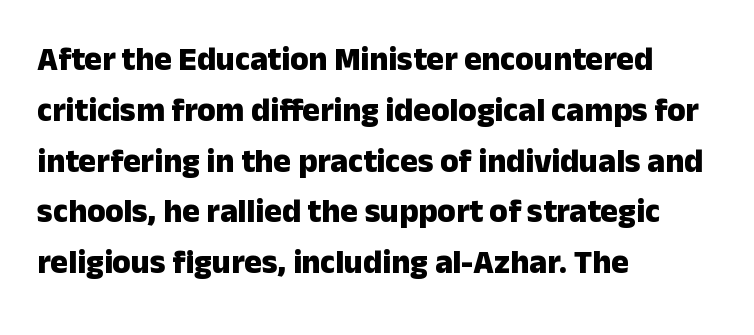
Q: Is the text bold? A: Yes.
Q: Is the text italic (slanted)? A: No, it is upright.
Q: Is the typeface a serif or a sans-serif typeface? A: Sans-serif.
Q: Is the text underlined? A: No.
Q: How is the paragraph aligned? A: Left-aligned.
Q: Is the spacing between letters normal or unusually wide? A: Normal.
Q: Is the spacing between lines tight, normal or loose? A: Normal.
Q: Width (condensed, normal, or wide)? A: Normal.
Q: Stroke contrast? A: Low.
Q: x-height? A: Medium.
Q: Monospaced? A: No.
